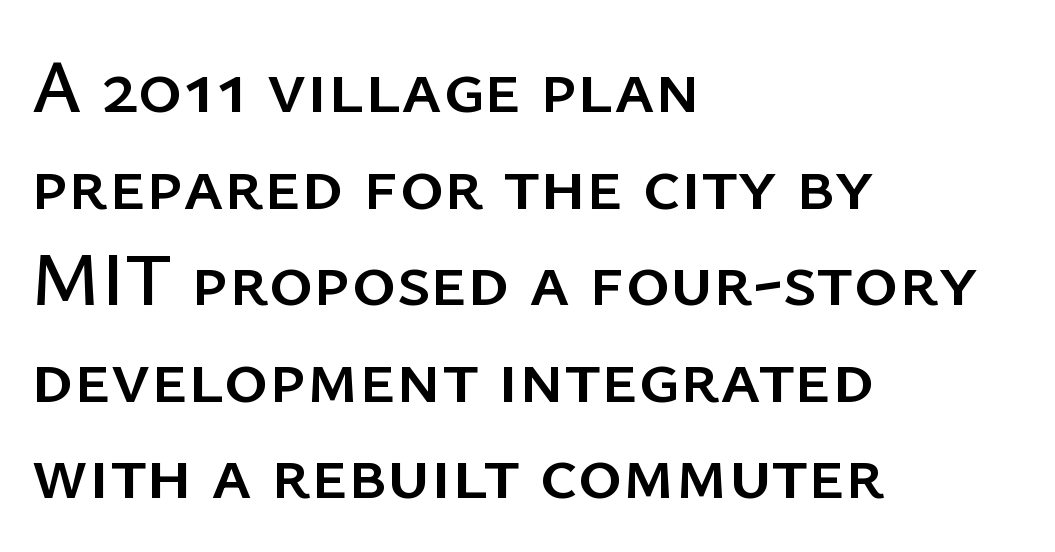
The image shows 76 px sans-serif type, upright; set left-aligned, normal line spacing (1.27x), normal letter spacing, not underlined; low stroke contrast and a medium x-height.
